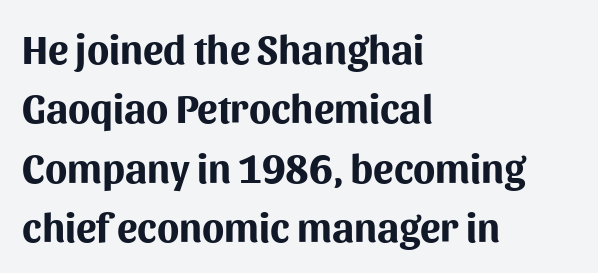
This is heavy type, rendered in bold. Honestly, the row spacing looks completely unremarkable. The glyphs in this specimen are sans serif. The rendering uses natural spacing where letterforms have individual widths. The ragged edge is on the right, which tells us the setting is flush left.
